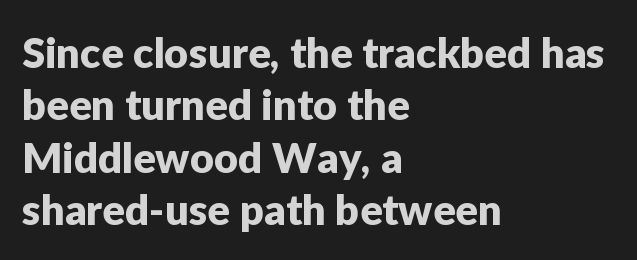
Q: Is the text italic (slanted)? A: No, it is upright.
Q: Is the typeface a serif or a sans-serif typeface? A: Sans-serif.
Q: Is the text underlined? A: No.
Q: How is the paragraph aligned? A: Left-aligned.
Q: Is the spacing between letters normal or unusually wide? A: Normal.
Q: Is the spacing between lines tight, normal or loose? A: Normal.
Q: Width (condensed, normal, or wide)? A: Normal.
Q: Stroke contrast? A: Low.
Q: x-height? A: Medium.
Q: Monospaced? A: No.
